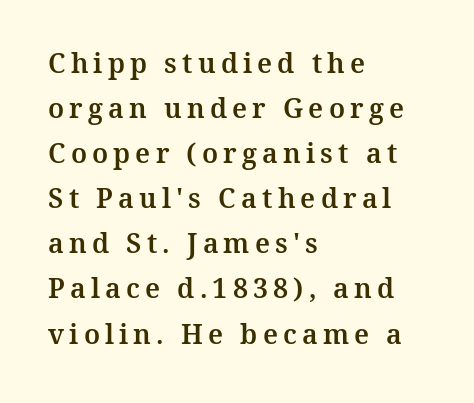
The leading is moderate, giving the passage an even texture. Style check: upright. The space directly below the letters is spotless. Line beginnings align vertically; line endings do not.
